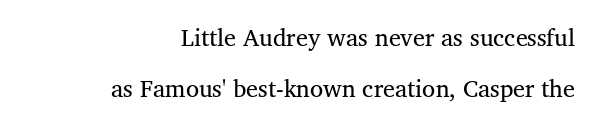
The image shows 24 px text type, upright; set right-aligned, loose line spacing (2.13x), normal letter spacing, not underlined.
